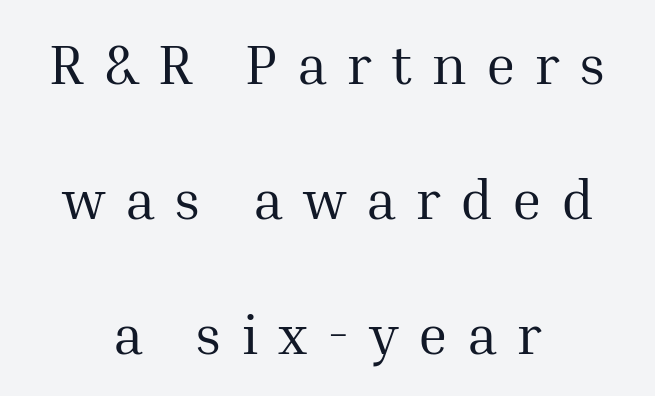
Q: Is the text bold? A: No.
Q: Is the text italic (slanted)? A: No, it is upright.
Q: Is the typeface a serif or a sans-serif typeface? A: Serif.
Q: Is the text underlined? A: No.
Q: How is the paragraph aligned? A: Centered.
Q: Is the spacing between letters normal or unusually wide? A: Unusually wide.
Q: Is the spacing between lines tight, normal or loose? A: Loose.
Q: Width (condensed, normal, or wide)? A: Normal.
Q: Stroke contrast? A: Medium.
Q: x-height? A: Medium.
Q: Monospaced? A: No.
